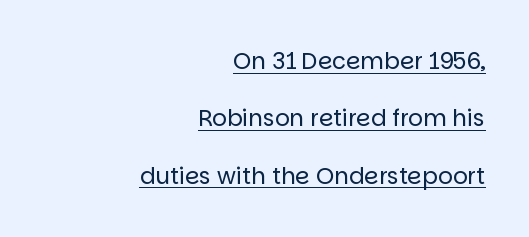
The image shows 23 px text type, upright; set right-aligned, loose line spacing (2.49x), normal letter spacing, underlined.
